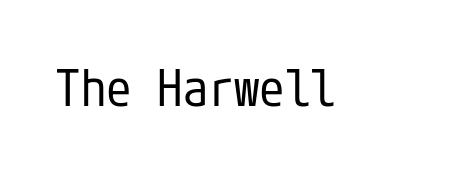
The text was rendered using a sans face with plain stroke endings. Counters stay open thanks to moderate or lighter strokes. The font's upright variant was chosen for this text. Honestly, there is no underline to notice here at all.
